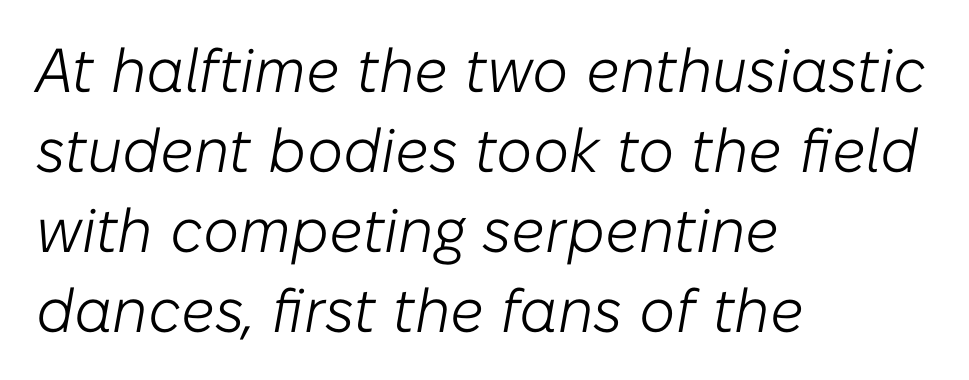
The image shows 62 px light type, italic (leaning right); set left-aligned, normal line spacing (1.29x), normal letter spacing, not underlined; low stroke contrast and a medium x-height.
